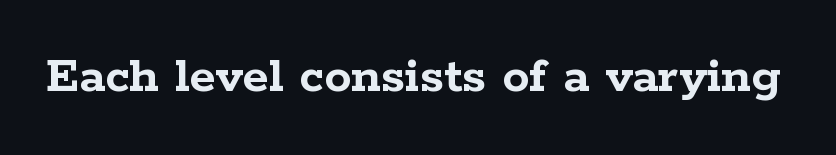
Typographic density is high because the face is bold. Beneath every word, the page is bare. Is there any slant? The stems are plumb. This rendering employs a face with finishing strokes, i.e., a serif. You could not count columns in this text — the font is proportionally spaced. This sample uses plain, unmodified letter spacing.
